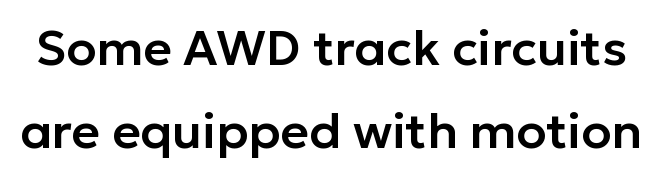
Q: Is the text italic (slanted)? A: No, it is upright.
Q: Is the typeface a serif or a sans-serif typeface? A: Sans-serif.
Q: Is the text underlined? A: No.
Q: Is the spacing between letters normal or unusually wide? A: Normal.
Q: Is the spacing between lines tight, normal or loose? A: Normal.
Q: Width (condensed, normal, or wide)? A: Normal.
Q: Stroke contrast? A: Low.
Q: x-height? A: Medium.
Q: Monospaced? A: No.
